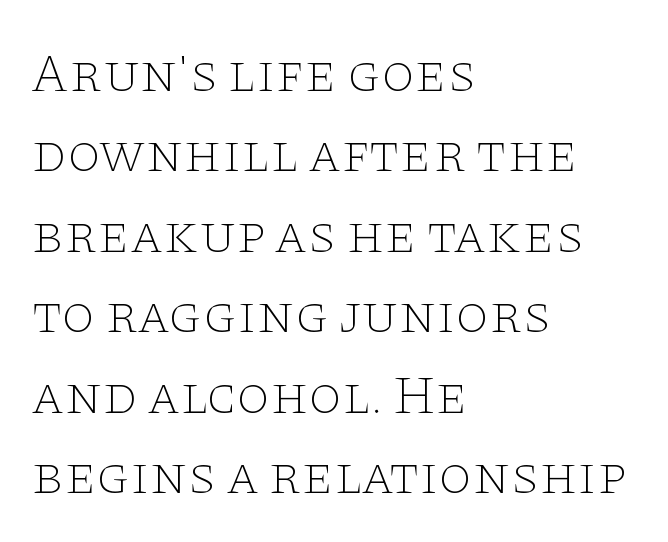
{"serif": "yes", "italic": "no", "bold": "no", "weight": "thin", "width": "wide", "stroke_contrast": "low", "x_height": "large", "monospaced": "no", "underline": "no", "align": "left", "line_spacing": "normal", "line_spacing_ratio": 1.49, "letter_spacing": "normal", "letter_spacing_em": 0.0, "glyph_px": 54}
